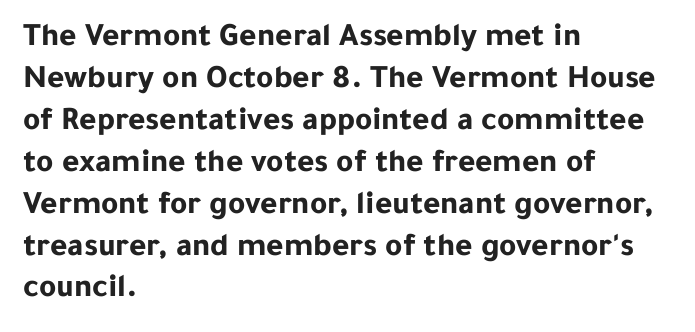
The image shows 33 px bold sans-serif type, upright; set left-aligned, normal line spacing (1.27x), normal letter spacing, not underlined; low stroke contrast and a medium x-height.
